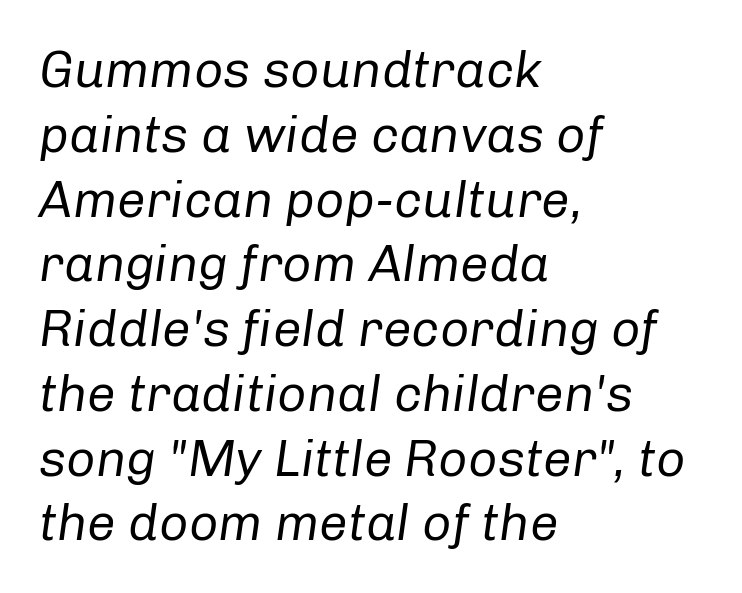
Q: Is the text bold? A: No.
Q: Is the text italic (slanted)? A: Yes, it leans right by about 8 degrees.
Q: Is the text underlined? A: No.
Q: How is the paragraph aligned? A: Left-aligned.
Q: Is the spacing between letters normal or unusually wide? A: Normal.
Q: Is the spacing between lines tight, normal or loose? A: Normal.
Q: Width (condensed, normal, or wide)? A: Normal.
Q: Stroke contrast? A: Low.
Q: x-height? A: Medium.
Q: Monospaced? A: No.
